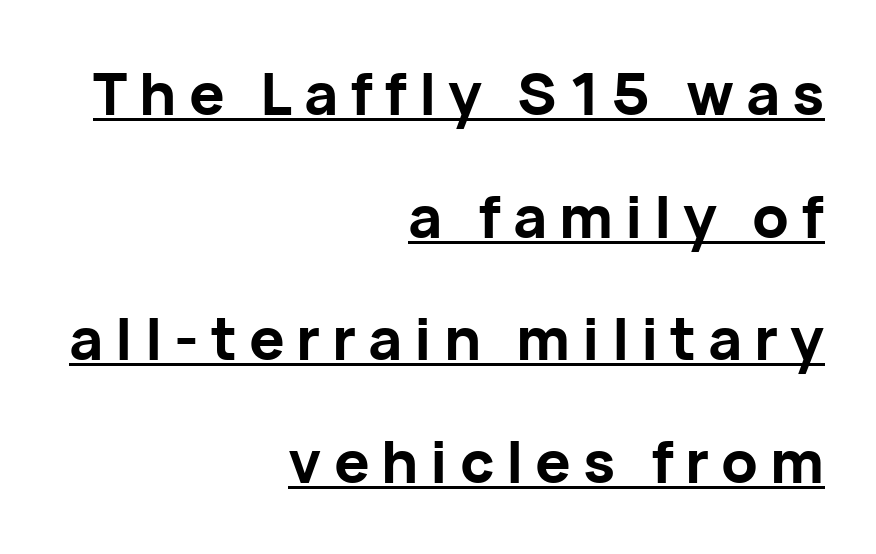
{"serif": "no", "italic": "no", "bold": "yes", "weight": "bold", "width": "normal", "stroke_contrast": "low", "x_height": "medium", "monospaced": "no", "underline": "yes", "align": "right", "line_spacing": "loose", "line_spacing_ratio": 2.08, "letter_spacing": "wide", "letter_spacing_em": 0.2, "glyph_px": 59}
